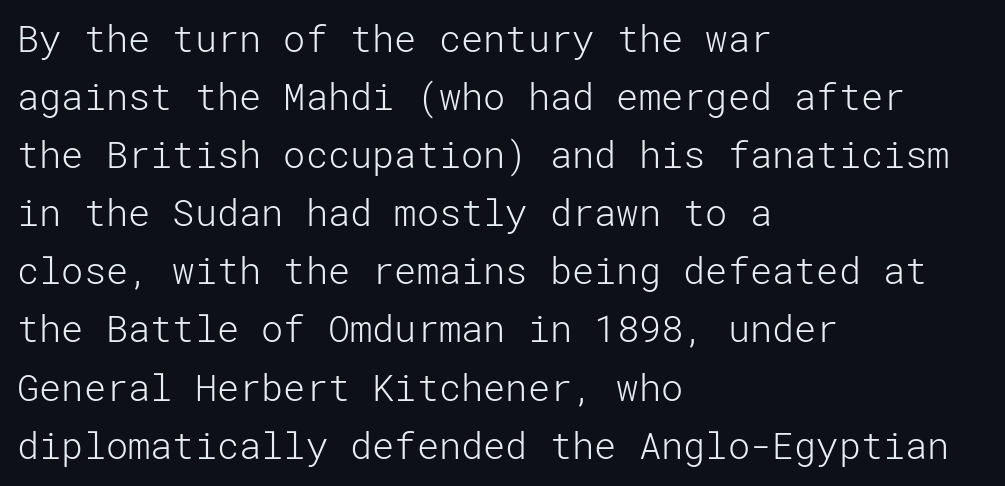
{"serif": "no", "italic": "no", "bold": "no", "weight": "light", "width": "normal", "stroke_contrast": "low", "x_height": "medium", "underline": "no", "align": "left", "line_spacing": "normal", "line_spacing_ratio": 1.57, "letter_spacing": "normal", "letter_spacing_em": 0.0, "glyph_px": 37}
